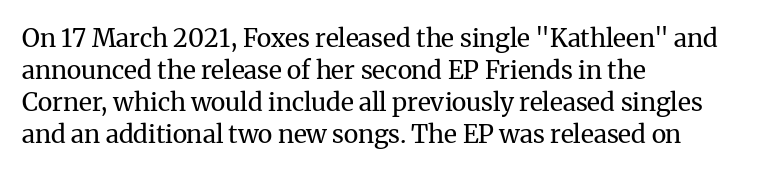
Glance below the letters and you will spot only blank space. The weight tops out at a normal text grade. Teacher's note: observe the even left margin — that is flush-left alignment. Interline gaps are of average width in this sample. In terms of posture, this sample is upright.
